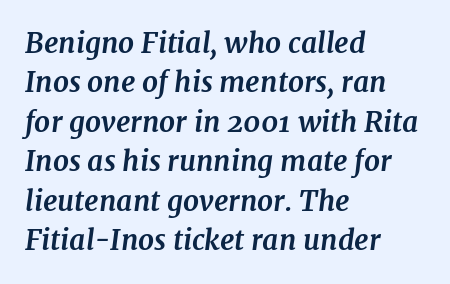
The image shows 28 px bold serif type, italic (leaning right); set left-aligned, normal line spacing (1.41x), normal letter spacing, not underlined; medium stroke contrast and a medium x-height.
